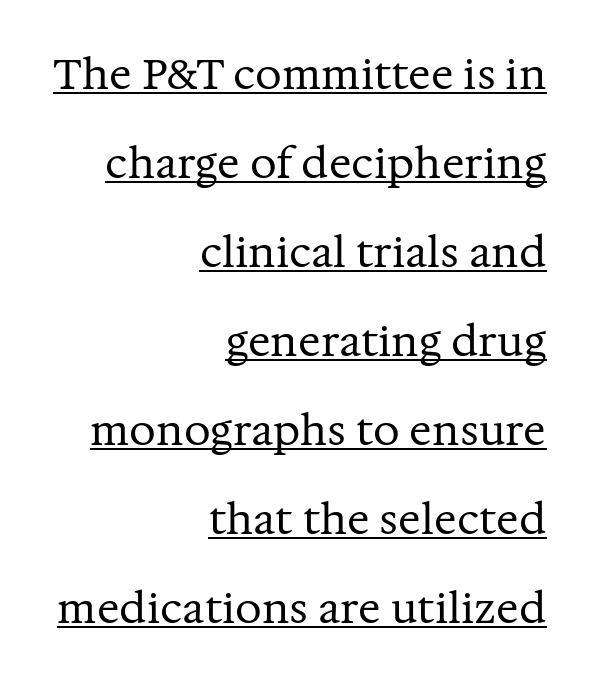
Q: Is the text bold? A: No.
Q: Is the text italic (slanted)? A: No, it is upright.
Q: Is the typeface a serif or a sans-serif typeface? A: Serif.
Q: Is the text underlined? A: Yes.
Q: How is the paragraph aligned? A: Right-aligned.
Q: Is the spacing between letters normal or unusually wide? A: Normal.
Q: Is the spacing between lines tight, normal or loose? A: Loose.
Q: Width (condensed, normal, or wide)? A: Normal.
Q: Stroke contrast? A: Medium.
Q: x-height? A: Medium.
Q: Monospaced? A: No.
